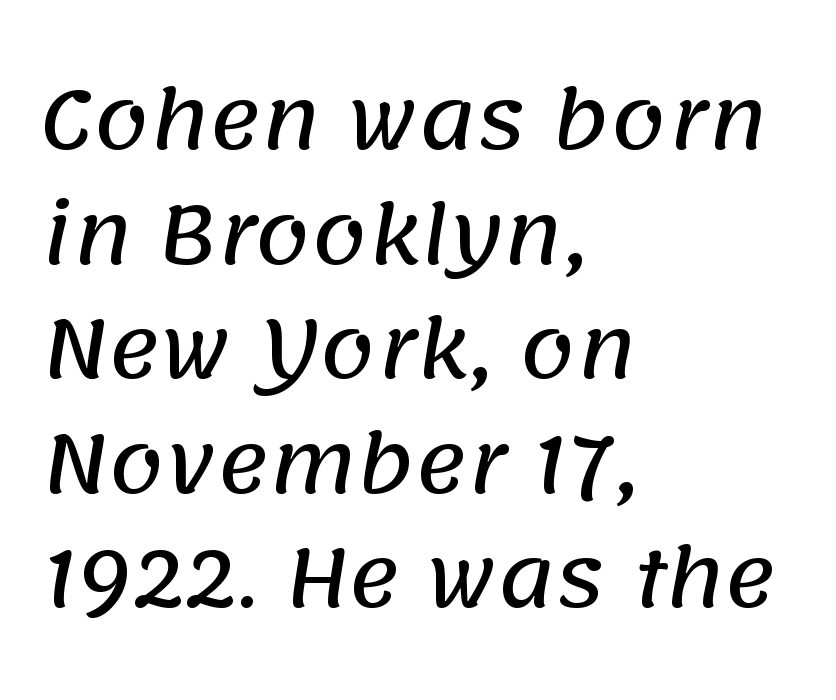
{"serif": "no", "width": "normal", "stroke_contrast": "low", "x_height": "large", "monospaced": "no", "underline": "no", "align": "left", "line_spacing": "normal", "line_spacing_ratio": 1.45, "letter_spacing": "normal", "letter_spacing_em": 0.0, "glyph_px": 79}
